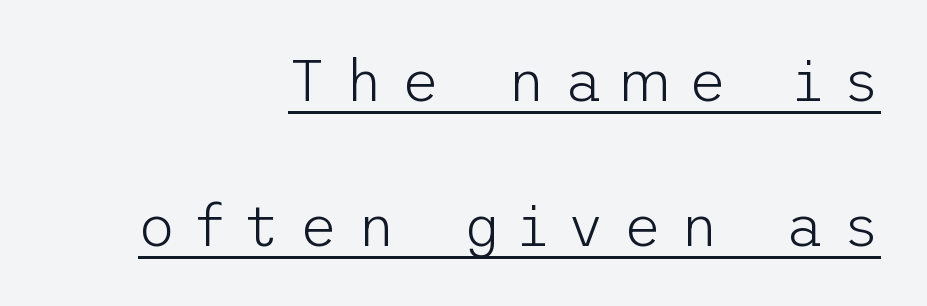
The image shows 58 px light sans-serif type, upright; set right-aligned, loose line spacing (2.5x), unusually wide letter spacing (+0.33 em), underlined; low stroke contrast and a medium x-height.
